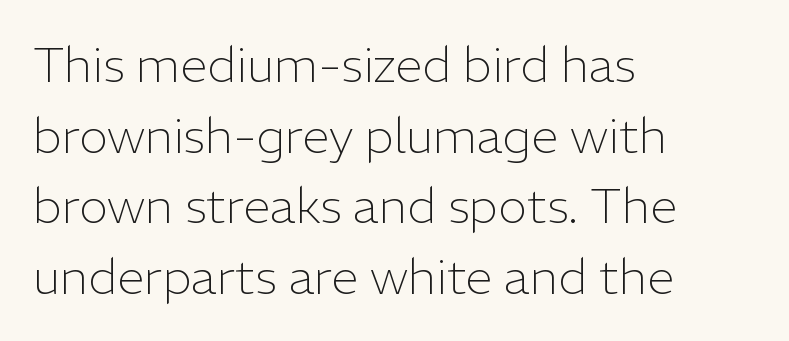
The image shows 49 px light sans-serif type, upright; set left-aligned, normal line spacing (1.44x), normal letter spacing, not underlined; low stroke contrast and a medium x-height.
